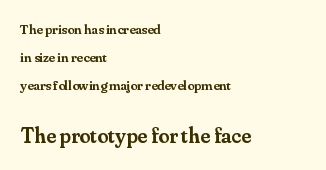
Q: Is the text bold? A: Semi-bold.
Q: Is the text italic (slanted)? A: No, it is upright.
Q: Is the text underlined? A: No.
Q: How is the paragraph aligned? A: Left-aligned.
Q: Is the spacing between letters normal or unusually wide? A: Normal.
Q: Is the spacing between lines tight, normal or loose? A: Loose.
Q: Which block of text is set in a larger size, the first (top) or the second (bottom)? A: The second (bottom) one.
